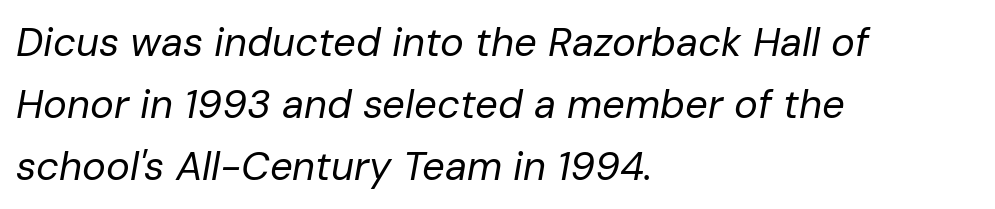
Reading down the block, your eye returns to a fixed left position each line. Unbolded letterforms with no extra heft. The horizontal fit of the characters is conventional and even. What's the leading like? Ordinary, nothing unusual. Proportional: the letters do not fall into vertical columns.
